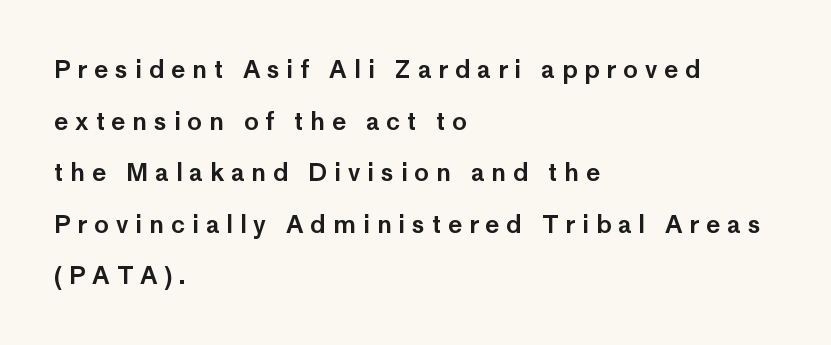
{"italic": "no", "underline": "no", "align": "left", "line_spacing": "loose", "line_spacing_ratio": 2.15, "letter_spacing": "wide", "letter_spacing_em": 0.29, "glyph_px": 24}
